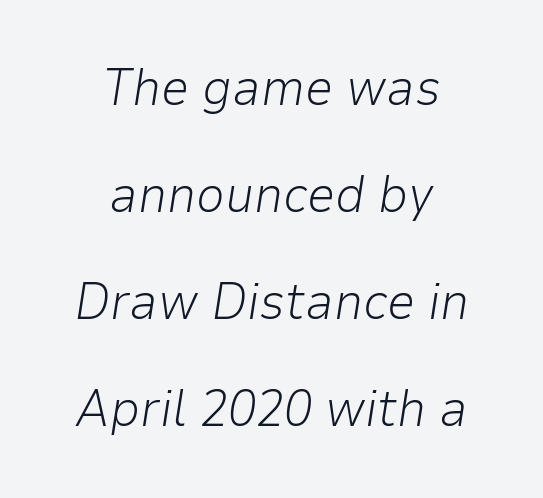
{"italic": "yes", "lean": "right", "slant_degrees": 9, "bold": "no", "weight": "light", "width": "normal", "stroke_contrast": "low", "x_height": "medium", "monospaced": "no", "underline": "no", "align": "center", "line_spacing": "loose", "line_spacing_ratio": 2.1, "letter_spacing": "normal", "letter_spacing_em": 0.0, "glyph_px": 51}
